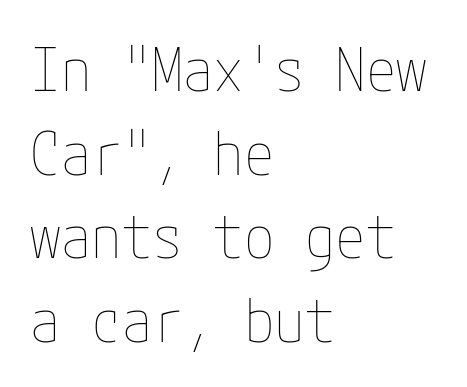
{"italic": "no", "bold": "no", "weight": "thin", "width": "condensed", "stroke_contrast": "low", "x_height": "medium", "underline": "no", "align": "left", "line_spacing": "normal", "line_spacing_ratio": 1.37, "letter_spacing": "normal", "letter_spacing_em": 0.0, "glyph_px": 61}
